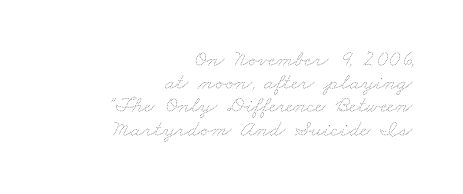
Q: Is the text bold? A: No.
Q: Is the text underlined? A: No.
Q: How is the paragraph aligned? A: Right-aligned.
Q: Is the spacing between letters normal or unusually wide? A: Normal.
Q: Is the spacing between lines tight, normal or loose? A: Tight.
